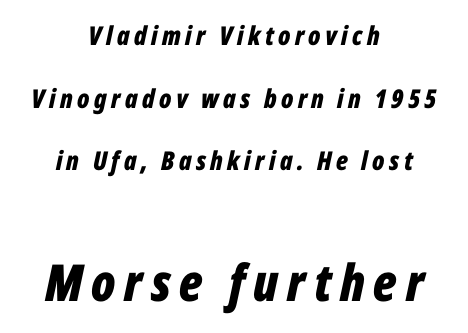
{"italic": "yes", "lean": "right", "slant_degrees": 12, "bold": "yes", "weight": "bold", "width": "condensed", "stroke_contrast": "low", "x_height": "medium", "monospaced": "no", "underline": "no", "align": "center", "line_spacing": "loose", "line_spacing_ratio": 2.41, "larger_block": "second", "size_ratio": 1.96, "glyph_px": 51}
